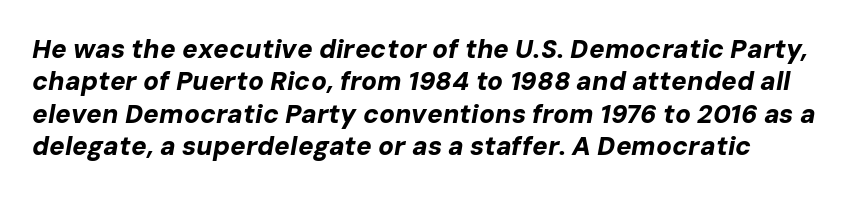
The image shows 26 px bold type, italic (leaning right); set left-aligned, normal line spacing (1.25x), normal letter spacing, not underlined.
